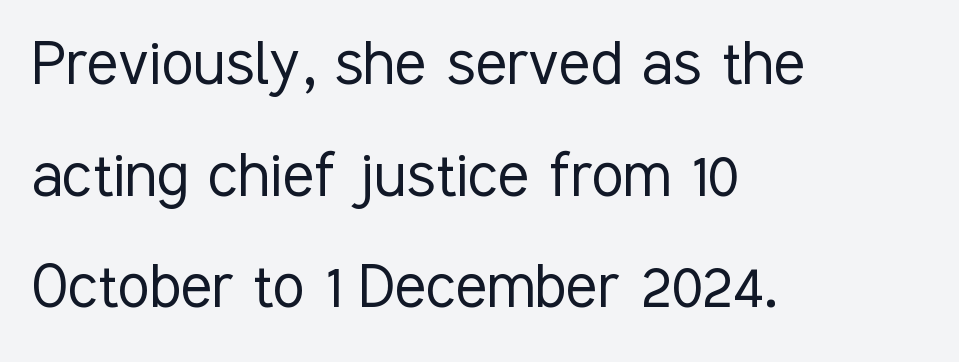
Q: Is the text bold? A: No.
Q: Is the text italic (slanted)? A: No, it is upright.
Q: Is the typeface a serif or a sans-serif typeface? A: Sans-serif.
Q: Is the text underlined? A: No.
Q: How is the paragraph aligned? A: Left-aligned.
Q: Is the spacing between letters normal or unusually wide? A: Normal.
Q: Is the spacing between lines tight, normal or loose? A: Normal.
Q: Width (condensed, normal, or wide)? A: Condensed.
Q: Stroke contrast? A: Low.
Q: x-height? A: Medium.
Q: Monospaced? A: No.
